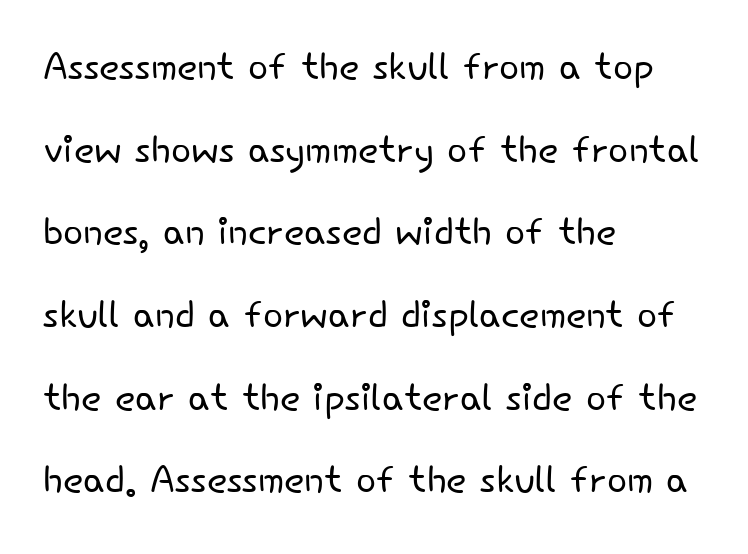
Q: Is the text bold? A: No.
Q: Is the text italic (slanted)? A: No, it is upright.
Q: Is the typeface a serif or a sans-serif typeface? A: Sans-serif.
Q: Is the text underlined? A: No.
Q: How is the paragraph aligned? A: Left-aligned.
Q: Is the spacing between letters normal or unusually wide? A: Normal.
Q: Is the spacing between lines tight, normal or loose? A: Normal.
Q: Width (condensed, normal, or wide)? A: Normal.
Q: Stroke contrast? A: Low.
Q: x-height? A: Small.
Q: Monospaced? A: No.
